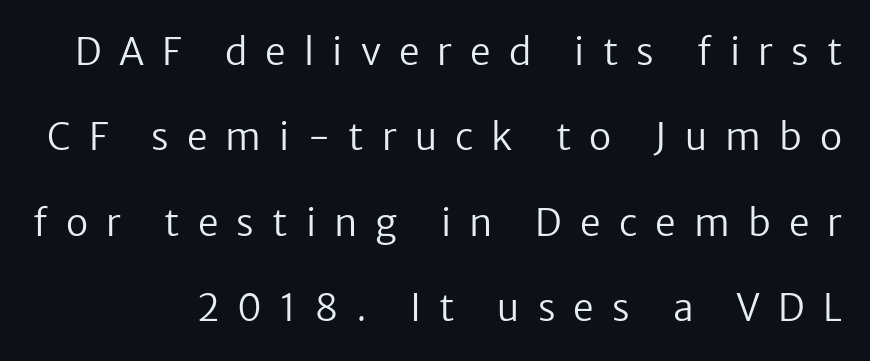
Q: Is the text bold? A: No.
Q: Is the text italic (slanted)? A: No, it is upright.
Q: Is the typeface a serif or a sans-serif typeface? A: Sans-serif.
Q: Is the text underlined? A: No.
Q: Is the spacing between letters normal or unusually wide? A: Unusually wide.
Q: Is the spacing between lines tight, normal or loose? A: Loose.
Q: Width (condensed, normal, or wide)? A: Normal.
Q: Stroke contrast? A: Low.
Q: x-height? A: Medium.
Q: Monospaced? A: No.
